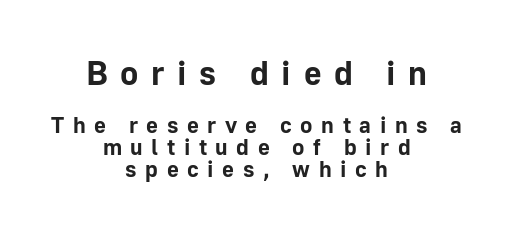
The image shows 34 px bold sans-serif type, upright; set centered, tight line spacing (0.95x), unusually wide letter spacing (+0.37 em), not underlined; the first (top) block is 1.48x larger; low stroke contrast and a medium x-height.
